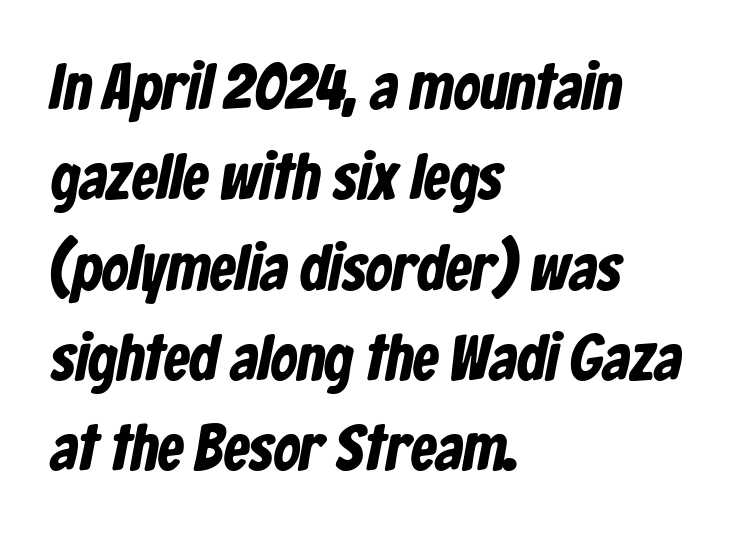
The image shows 65 px condensed sans-serif type; set left-aligned, normal line spacing (1.39x), normal letter spacing, not underlined; low stroke contrast and a medium x-height.
